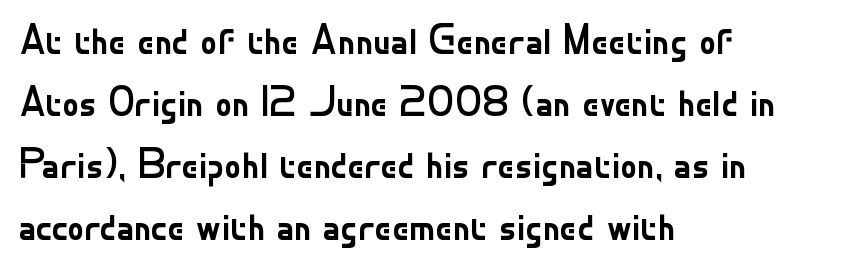
The image shows 42 px regular-weight sans-serif type, upright; set left-aligned, normal line spacing (1.48x), normal letter spacing, not underlined; low stroke contrast and a small x-height.
